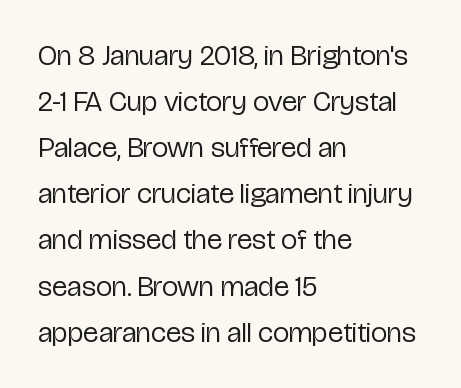
{"serif": "no", "italic": "no", "bold": "no", "weight": "regular", "width": "condensed", "stroke_contrast": "low", "x_height": "medium", "monospaced": "no", "underline": "no", "align": "left", "line_spacing": "normal", "line_spacing_ratio": 1.59, "letter_spacing": "normal", "letter_spacing_em": 0.0, "glyph_px": 29}
